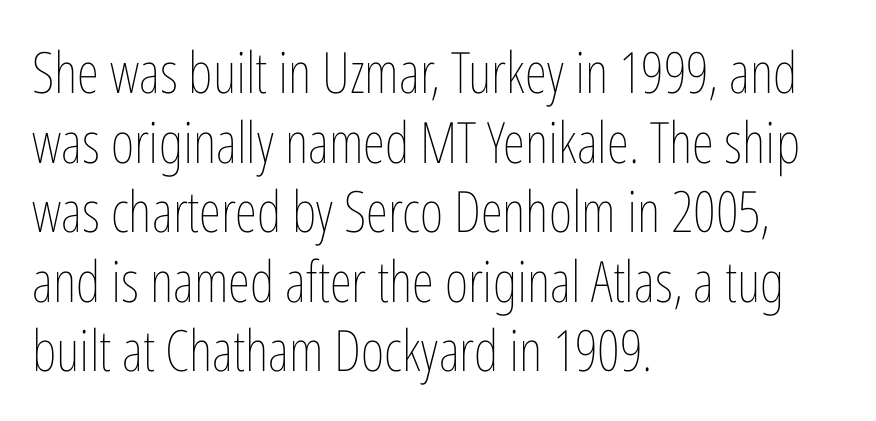
{"italic": "no", "bold": "no", "weight": "thin", "width": "condensed", "stroke_contrast": "low", "x_height": "medium", "monospaced": "no", "underline": "no", "align": "left", "line_spacing_ratio": 1.22, "letter_spacing": "normal", "letter_spacing_em": 0.0, "glyph_px": 57}
